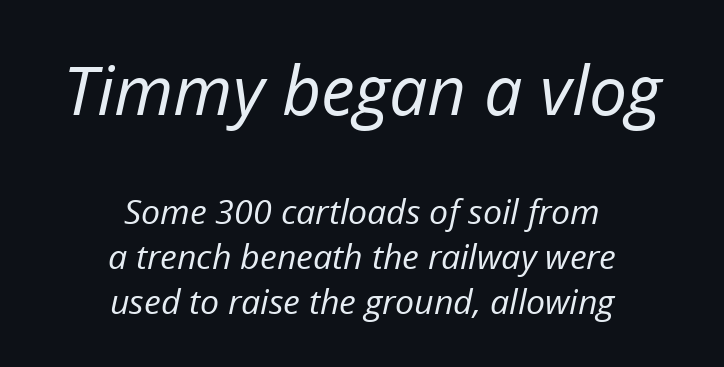
{"italic": "yes", "lean": "right", "slant_degrees": 12, "bold": "no", "weight": "regular", "width": "normal", "stroke_contrast": "low", "x_height": "medium", "monospaced": "no", "underline": "no", "align": "center", "line_spacing": "normal", "line_spacing_ratio": 1.33, "letter_spacing": "normal", "letter_spacing_em": 0.0, "larger_block": "first", "size_ratio": 2.0, "glyph_px": 68}
